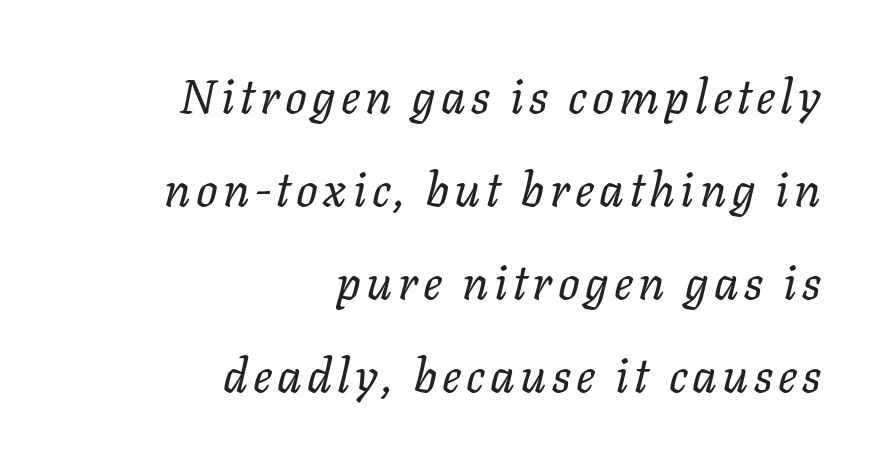
The image shows 48 px regular-weight type, italic (leaning right); set right-aligned, loose line spacing (1.94x), not underlined; low stroke contrast and a medium x-height.
